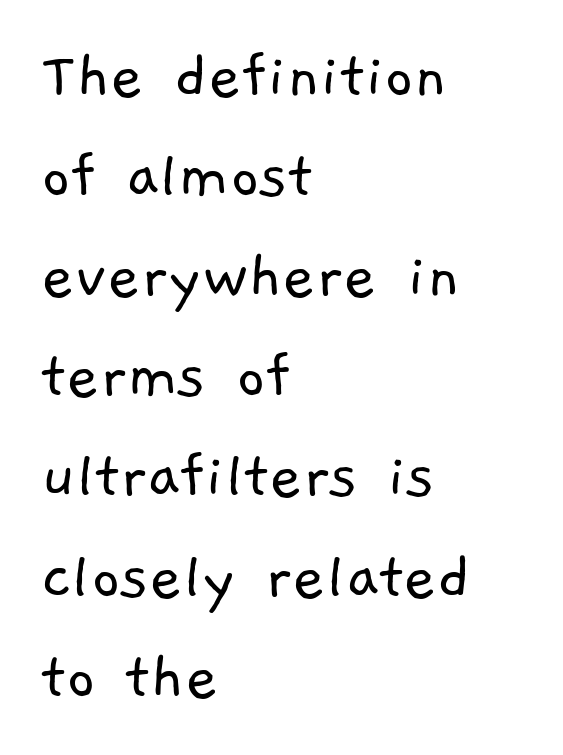
The image shows 71 px light sans-serif type; set left-aligned, normal line spacing (1.41x), normal letter spacing, not underlined; low stroke contrast and a medium x-height.
